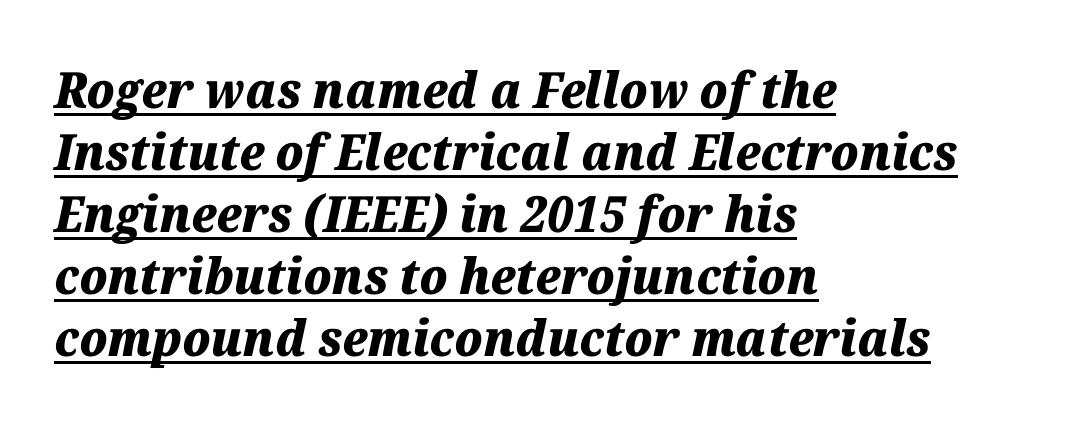
The image shows 50 px heavy type, italic (leaning right); set left-aligned, line spacing 1.24x, normal letter spacing, underlined; medium stroke contrast and a medium x-height.
